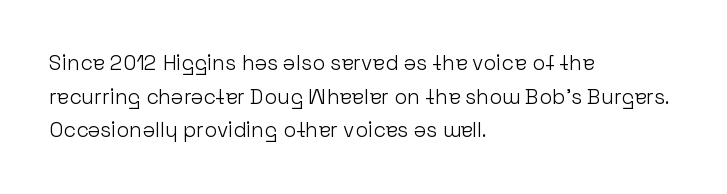
{"italic": "no", "bold": "no", "underline": "no", "align": "left", "line_spacing": "normal", "line_spacing_ratio": 1.6, "letter_spacing": "normal", "letter_spacing_em": 0.0, "glyph_px": 21}
